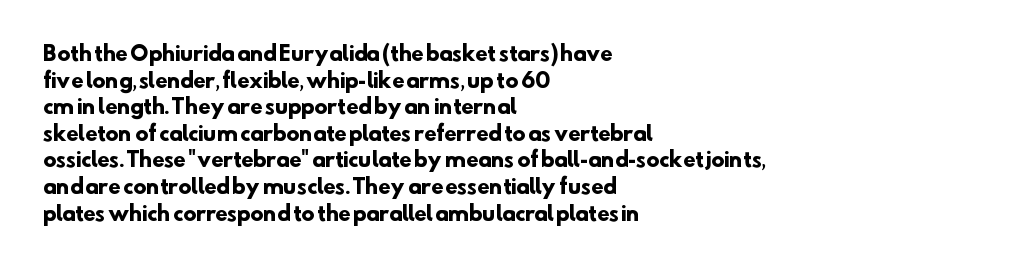
Its strokes are broad and dark, the hallmark of bold type. Short and long lines alike share a common starting point at left. How are the letters spaced? Ordinarily, with no added tracking. The gap between lines stays unmarked. Each new line begins a customary step beneath the previous one.
